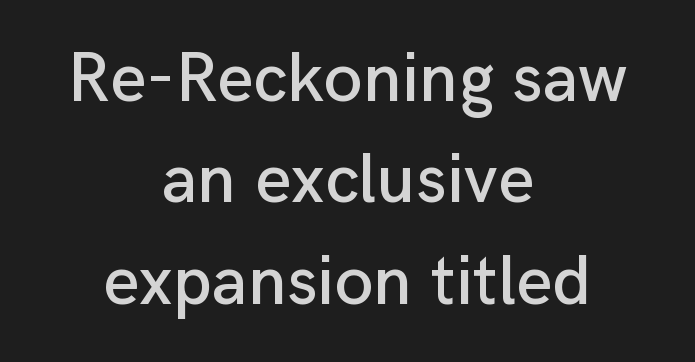
Q: Is the text italic (slanted)? A: No, it is upright.
Q: Is the typeface a serif or a sans-serif typeface? A: Sans-serif.
Q: Is the text underlined? A: No.
Q: How is the paragraph aligned? A: Centered.
Q: Is the spacing between letters normal or unusually wide? A: Normal.
Q: Is the spacing between lines tight, normal or loose? A: Normal.
Q: Width (condensed, normal, or wide)? A: Normal.
Q: Stroke contrast? A: Low.
Q: x-height? A: Medium.
Q: Monospaced? A: No.
